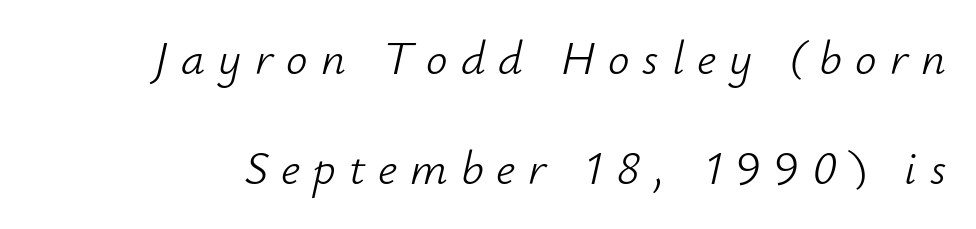
{"italic": "yes", "lean": "right", "slant_degrees": 12, "bold": "no", "weight": "light", "width": "normal", "stroke_contrast": "low", "x_height": "small", "monospaced": "no", "underline": "no", "line_spacing": "loose", "line_spacing_ratio": 2.3, "letter_spacing": "wide", "letter_spacing_em": 0.27, "glyph_px": 48}
